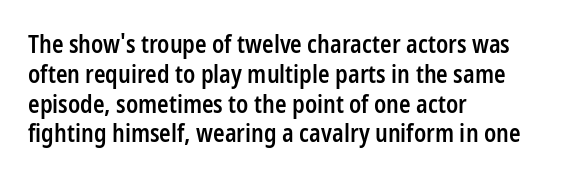
The image shows 24 px text type, upright; set left-aligned, line spacing 1.24x, normal letter spacing, not underlined.
